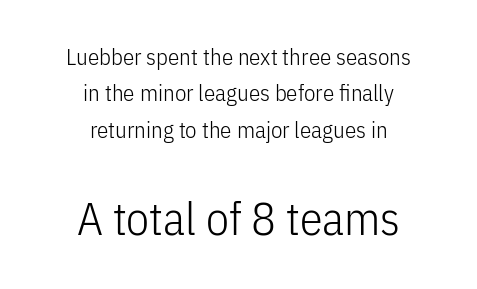
Q: Is the text bold? A: No.
Q: Is the text italic (slanted)? A: No, it is upright.
Q: Is the typeface a serif or a sans-serif typeface? A: Sans-serif.
Q: Is the text underlined? A: No.
Q: How is the paragraph aligned? A: Centered.
Q: Is the spacing between letters normal or unusually wide? A: Normal.
Q: Is the spacing between lines tight, normal or loose? A: Normal.
Q: Which block of text is set in a larger size, the first (top) or the second (bottom)? A: The second (bottom) one.
Q: Width (condensed, normal, or wide)? A: Condensed.
Q: Stroke contrast? A: Low.
Q: x-height? A: Medium.
Q: Monospaced? A: No.
